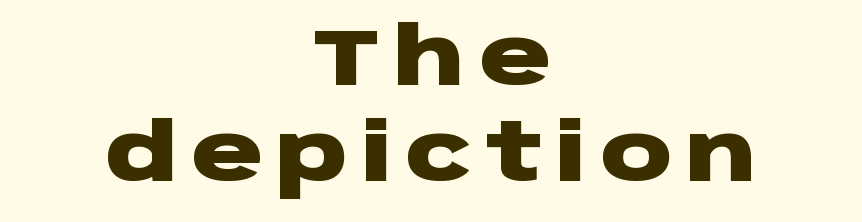
Q: Is the text bold? A: Yes.
Q: Is the text italic (slanted)? A: No, it is upright.
Q: Is the typeface a serif or a sans-serif typeface? A: Sans-serif.
Q: Is the text underlined? A: No.
Q: How is the paragraph aligned? A: Centered.
Q: Width (condensed, normal, or wide)? A: Wide.
Q: Stroke contrast? A: Low.
Q: x-height? A: Large.
Q: Monospaced? A: No.
